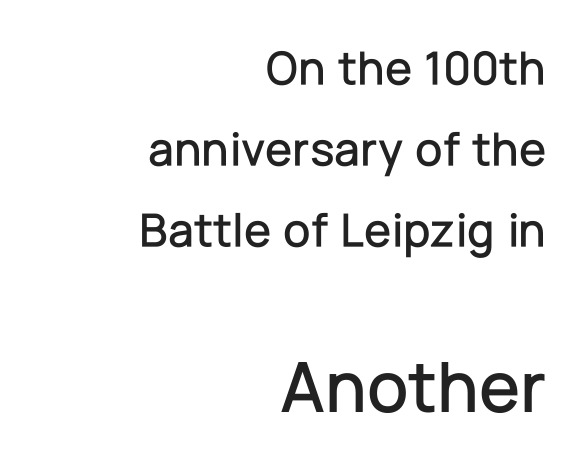
Q: Is the text italic (slanted)? A: No, it is upright.
Q: Is the typeface a serif or a sans-serif typeface? A: Sans-serif.
Q: Is the text underlined? A: No.
Q: How is the paragraph aligned? A: Right-aligned.
Q: Is the spacing between letters normal or unusually wide? A: Normal.
Q: Is the spacing between lines tight, normal or loose? A: Normal.
Q: Which block of text is set in a larger size, the first (top) or the second (bottom)? A: The second (bottom) one.
Q: Width (condensed, normal, or wide)? A: Normal.
Q: Stroke contrast? A: Low.
Q: x-height? A: Medium.
Q: Monospaced? A: No.
